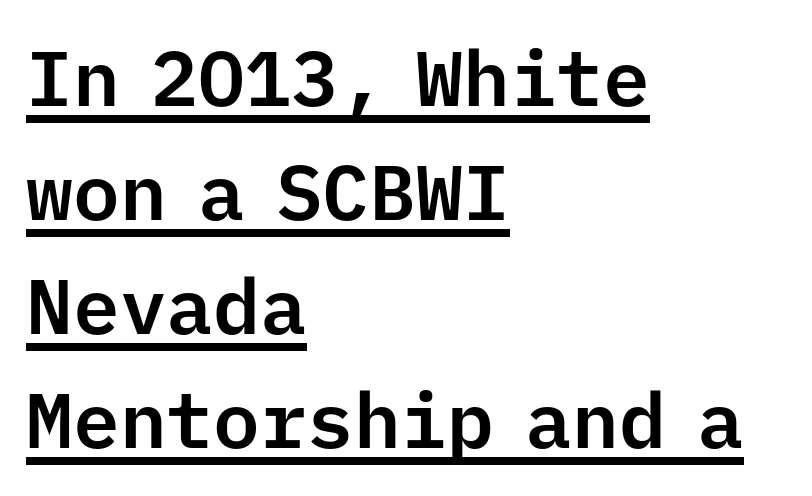
{"serif": "no", "italic": "no", "width": "normal", "stroke_contrast": "low", "x_height": "medium", "monospaced": "yes", "underline": "yes", "align": "left", "line_spacing": "normal", "line_spacing_ratio": 1.46, "letter_spacing": "normal", "letter_spacing_em": 0.0, "glyph_px": 78}
